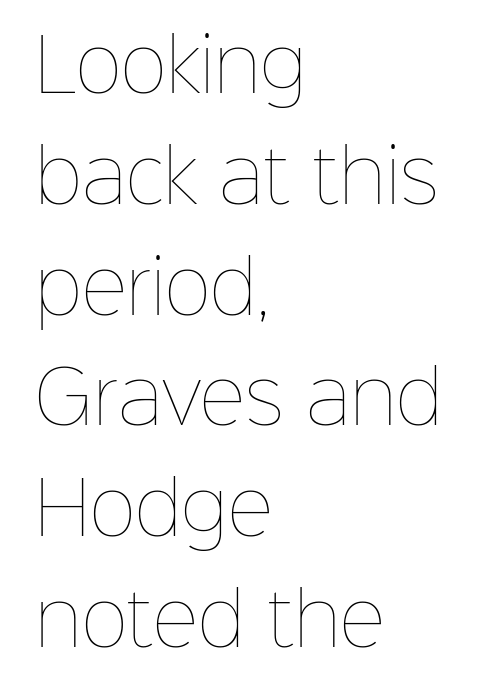
{"italic": "no", "bold": "no", "weight": "thin", "width": "normal", "stroke_contrast": "low", "x_height": "medium", "monospaced": "no", "underline": "no", "align": "left", "line_spacing": "normal", "line_spacing_ratio": 1.56, "letter_spacing": "normal", "letter_spacing_em": 0.0, "glyph_px": 71}
